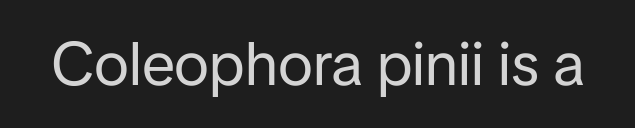
{"serif": "no", "italic": "no", "bold": "no", "weight": "regular", "width": "normal", "stroke_contrast": "low", "x_height": "medium", "monospaced": "no", "underline": "no", "letter_spacing": "normal", "letter_spacing_em": 0.0, "glyph_px": 61}
